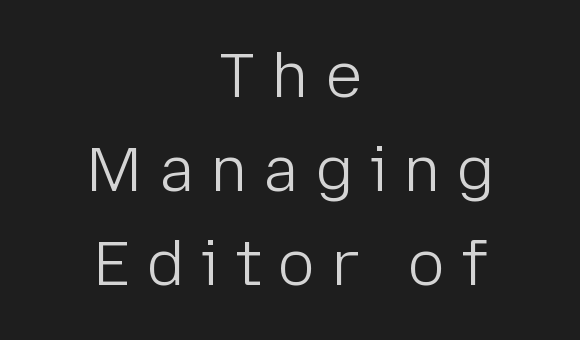
{"serif": "no", "italic": "no", "bold": "no", "weight": "light", "width": "normal", "stroke_contrast": "low", "x_height": "medium", "monospaced": "no", "underline": "no", "align": "center", "line_spacing": "normal", "line_spacing_ratio": 1.52, "letter_spacing": "wide", "letter_spacing_em": 0.26, "glyph_px": 62}
